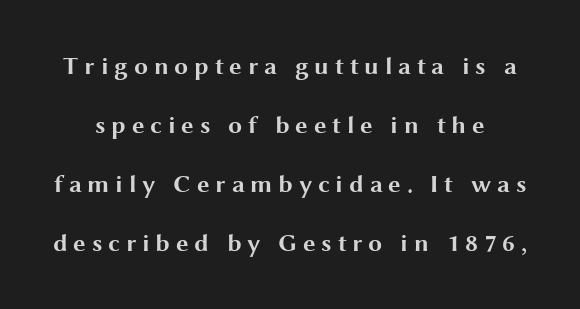
The strip under each line holds only bare page. Does the lettering tilt? It doesn't — this is upright. Heft: maximum for text — a bold. The passage shown has open, widely tracked lettering throughout. The rendering uses a large line-height, opening up the rows.
